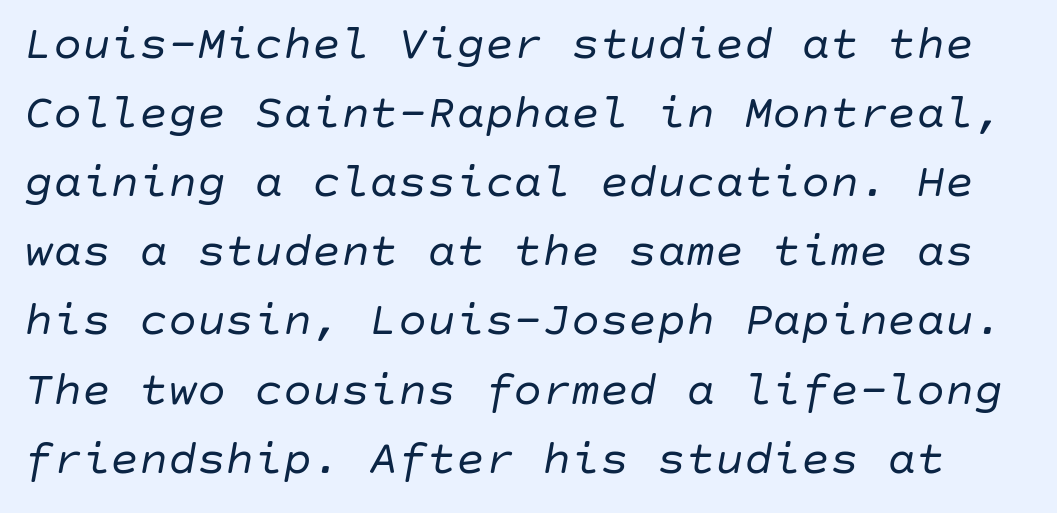
{"italic": "yes", "lean": "right", "slant_degrees": 10, "bold": "no", "weight": "regular", "width": "normal", "stroke_contrast": "low", "x_height": "large", "underline": "no", "line_spacing": "normal", "line_spacing_ratio": 1.44, "letter_spacing": "normal", "letter_spacing_em": 0.0, "glyph_px": 48}
